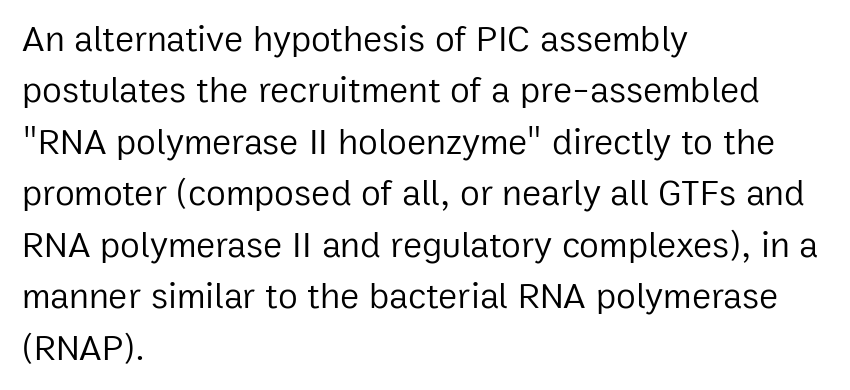
Q: Is the text bold? A: No.
Q: Is the text italic (slanted)? A: No, it is upright.
Q: Is the typeface a serif or a sans-serif typeface? A: Sans-serif.
Q: Is the text underlined? A: No.
Q: How is the paragraph aligned? A: Left-aligned.
Q: Is the spacing between letters normal or unusually wide? A: Normal.
Q: Is the spacing between lines tight, normal or loose? A: Normal.
Q: Width (condensed, normal, or wide)? A: Normal.
Q: Stroke contrast? A: Low.
Q: x-height? A: Medium.
Q: Monospaced? A: No.
